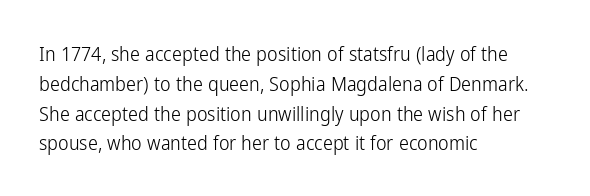
The image shows 20 px text type, upright; set left-aligned, normal line spacing (1.49x), normal letter spacing, not underlined.
